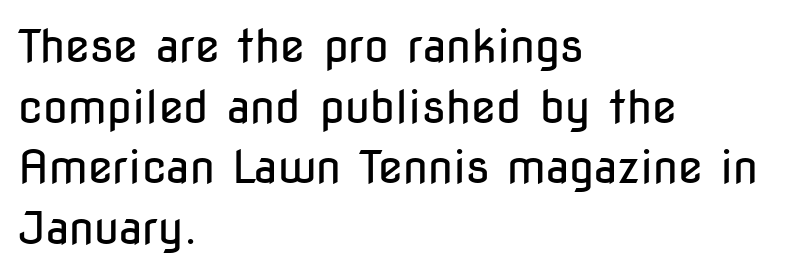
{"serif": "no", "italic": "no", "bold": "no", "weight": "regular", "width": "condensed", "stroke_contrast": "low", "x_height": "medium", "monospaced": "no", "underline": "no", "align": "left", "line_spacing": "normal", "line_spacing_ratio": 1.35, "letter_spacing": "normal", "letter_spacing_em": 0.0, "glyph_px": 45}
